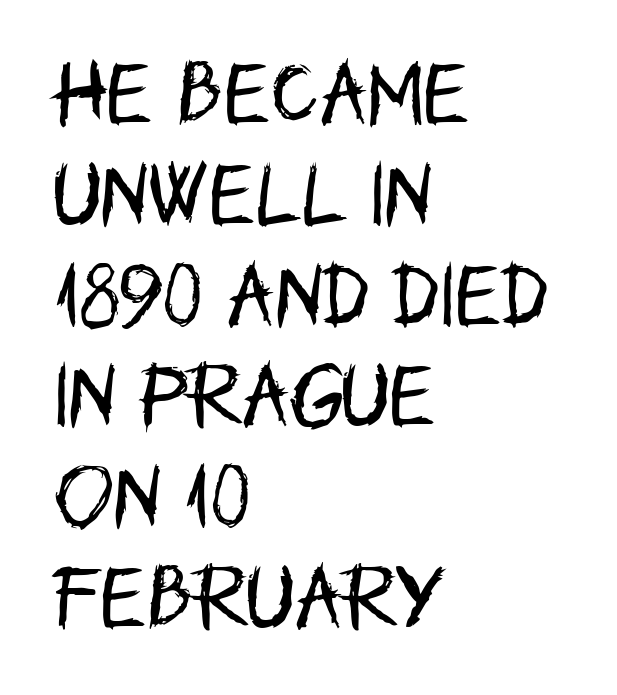
Q: Is the text bold? A: No.
Q: Is the text italic (slanted)? A: No, it is upright.
Q: Is the typeface a serif or a sans-serif typeface? A: Sans-serif.
Q: Is the text underlined? A: No.
Q: How is the paragraph aligned? A: Left-aligned.
Q: Is the spacing between letters normal or unusually wide? A: Normal.
Q: Is the spacing between lines tight, normal or loose? A: Normal.
Q: Width (condensed, normal, or wide)? A: Condensed.
Q: Stroke contrast? A: Low.
Q: x-height? A: Large.
Q: Monospaced? A: No.
